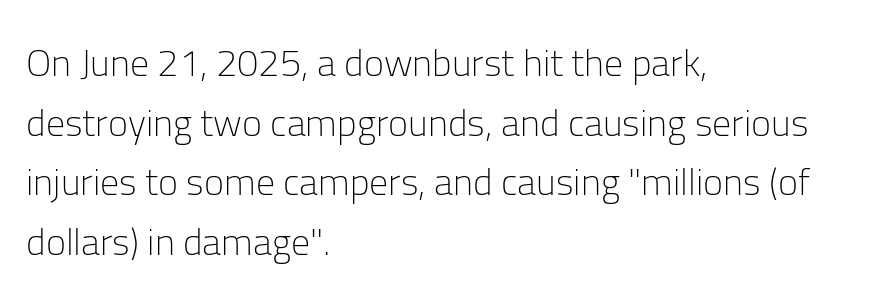
The image shows 38 px light sans-serif type, upright; set left-aligned, normal line spacing (1.57x), normal letter spacing, not underlined; low stroke contrast and a medium x-height.
